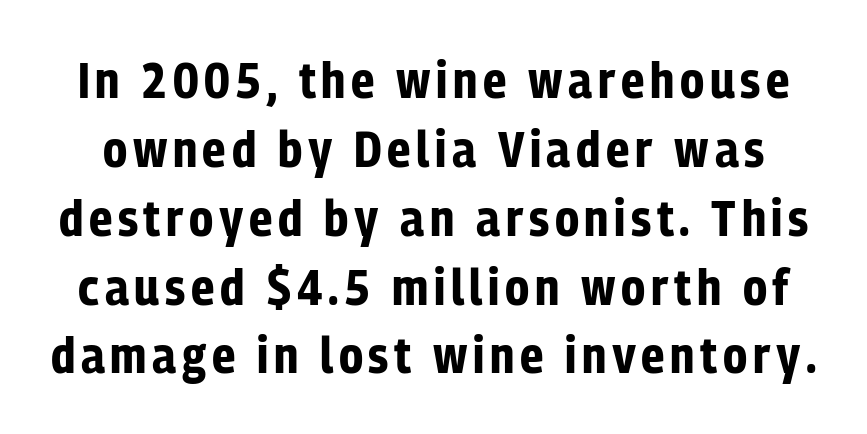
Q: Is the text bold? A: Yes.
Q: Is the text italic (slanted)? A: No, it is upright.
Q: Is the typeface a serif or a sans-serif typeface? A: Sans-serif.
Q: Is the text underlined? A: No.
Q: Is the spacing between lines tight, normal or loose? A: Normal.
Q: Width (condensed, normal, or wide)? A: Condensed.
Q: Stroke contrast? A: Low.
Q: x-height? A: Medium.
Q: Monospaced? A: No.
